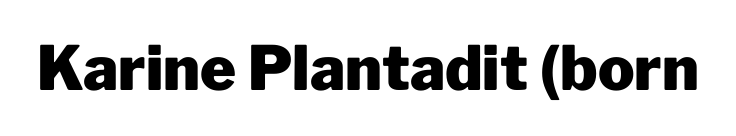
Q: Is the text bold? A: Yes.
Q: Is the text italic (slanted)? A: No, it is upright.
Q: Is the typeface a serif or a sans-serif typeface? A: Sans-serif.
Q: Is the text underlined? A: No.
Q: Is the spacing between letters normal or unusually wide? A: Normal.
Q: Width (condensed, normal, or wide)? A: Normal.
Q: Stroke contrast? A: Low.
Q: x-height? A: Medium.
Q: Monospaced? A: No.
